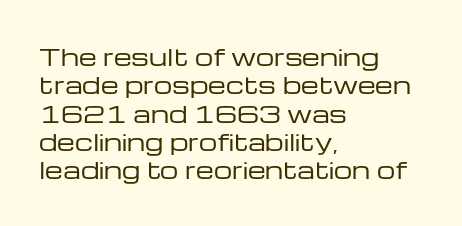
Q: Is the text bold? A: No.
Q: Is the text italic (slanted)? A: No, it is upright.
Q: Is the text underlined? A: No.
Q: How is the paragraph aligned? A: Left-aligned.
Q: Is the spacing between letters normal or unusually wide? A: Normal.
